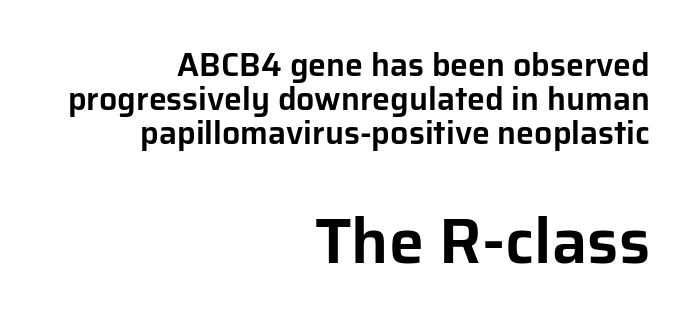
Descenders are the only things crossing below the line. Upright lettering throughout. A typesetter would call this proportional, since set widths differ per character. Honestly, the letter spacing is just normal — you wouldn't notice it. The composition opens small and finishes big. Serif or sans? Sans — the stroke terminals are bare.
